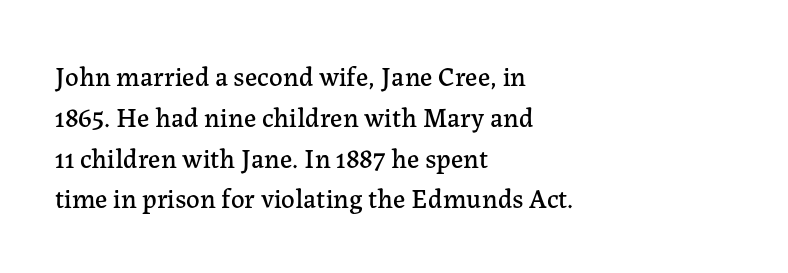
The typography opts for an upright posture over an oblique one. Descenders hang freely into open space. The rag falls on the right side of this text block. No extra tracking has been applied to these lines. Does the leading feel generous? No, just average.
